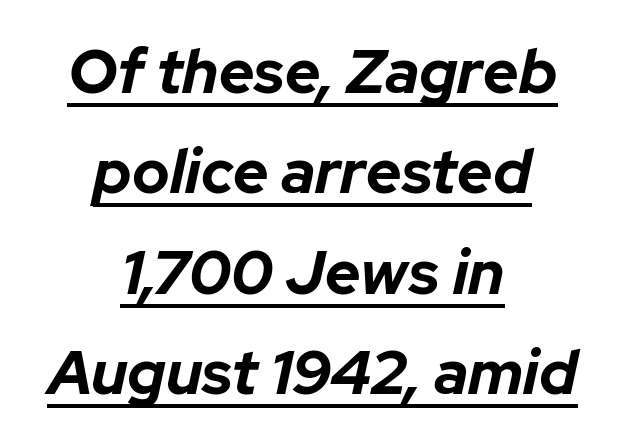
{"italic": "yes", "lean": "right", "slant_degrees": 12, "bold": "yes", "weight": "bold", "width": "normal", "stroke_contrast": "low", "x_height": "medium", "monospaced": "no", "underline": "yes", "align": "center", "line_spacing": "normal", "line_spacing_ratio": 1.62, "letter_spacing": "normal", "letter_spacing_em": 0.0, "glyph_px": 62}
